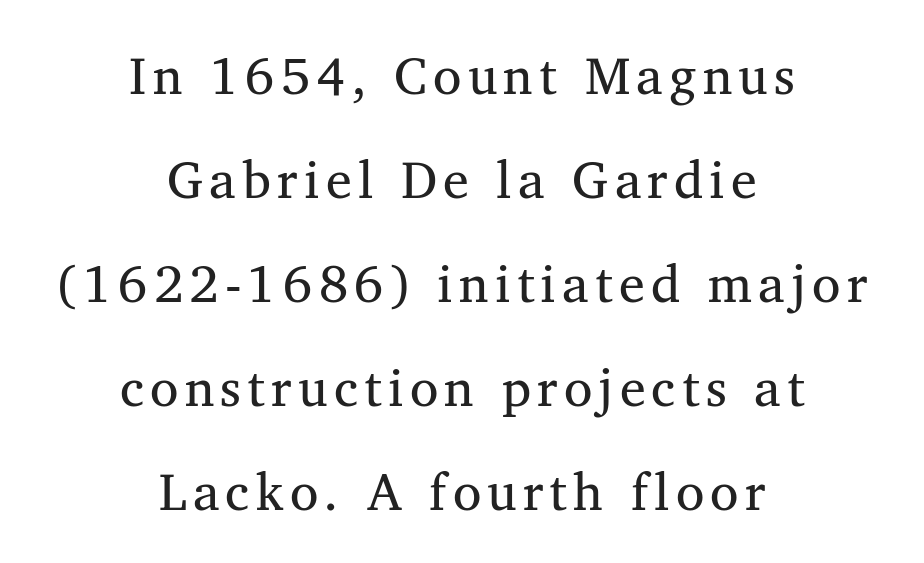
{"serif": "yes", "bold": "no", "weight": "regular", "width": "normal", "stroke_contrast": "medium", "x_height": "medium", "monospaced": "no", "underline": "no", "align": "center", "line_spacing": "loose", "line_spacing_ratio": 2.0, "glyph_px": 52}
